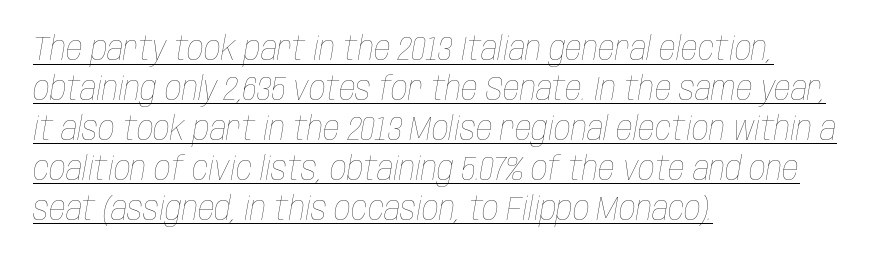
{"italic": "yes", "lean": "right", "slant_degrees": 10, "bold": "no", "weight": "thin", "width": "condensed", "stroke_contrast": "low", "x_height": "large", "monospaced": "no", "underline": "yes", "align": "left", "line_spacing_ratio": 1.21, "letter_spacing": "normal", "letter_spacing_em": 0.0, "glyph_px": 33}
